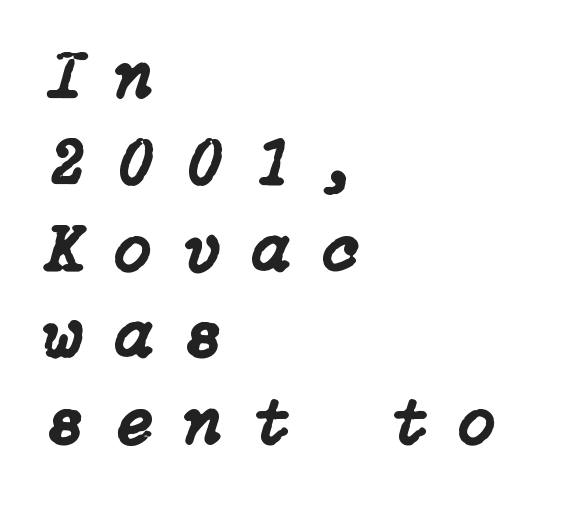
{"italic": "yes", "lean": "right", "slant_degrees": 15, "width": "normal", "stroke_contrast": "low", "x_height": "medium", "underline": "no", "align": "left", "line_spacing": "normal", "line_spacing_ratio": 1.29, "letter_spacing": "wide", "letter_spacing_em": 0.48, "glyph_px": 67}
